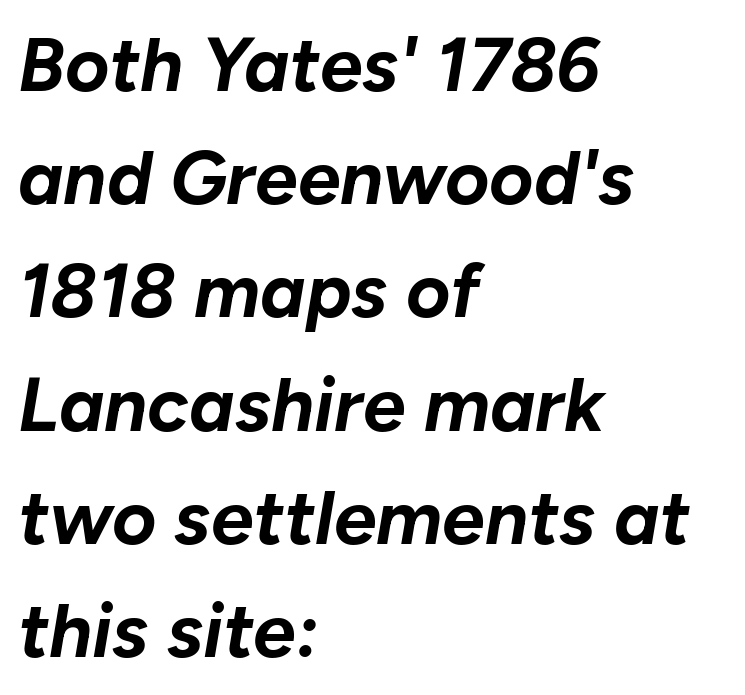
{"italic": "yes", "lean": "right", "slant_degrees": 10, "bold": "yes", "weight": "bold", "width": "normal", "stroke_contrast": "low", "x_height": "medium", "monospaced": "no", "underline": "no", "align": "left", "line_spacing": "normal", "line_spacing_ratio": 1.49, "letter_spacing": "normal", "letter_spacing_em": 0.0, "glyph_px": 76}
